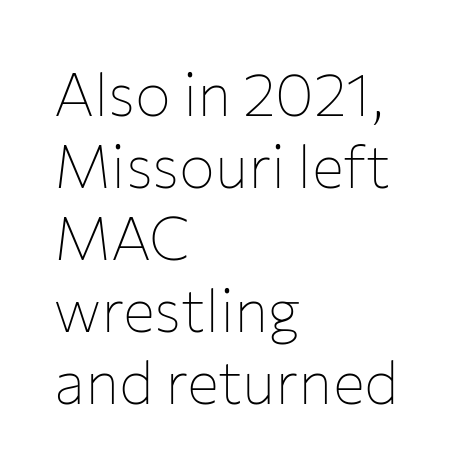
The image shows 60 px thin sans-serif type, upright; set left-aligned, line spacing 1.2x, normal letter spacing, not underlined; low stroke contrast and a medium x-height.
